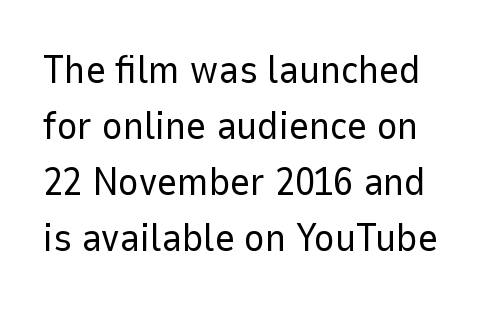
The specimen omits any rule beneath the text block's lines. This rendering employs a face without finishing strokes, i.e., a sans-serif. The letterforms sit shoulder to shoulder at normal distance. This is roman type, the default non-slanted kind.
